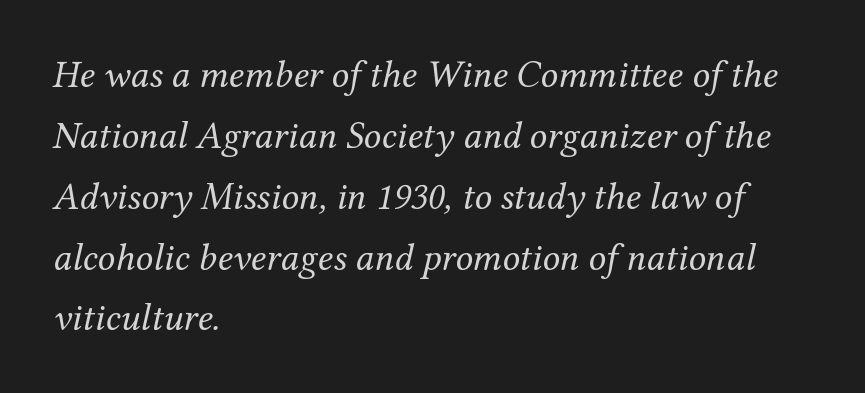
There's an unmistakable incline to the writing here. The rendering anchors every line to the left-hand side. Standard letterfit; no display-style spreading of the glyphs. Are there feet on the stems? There are — it's a serif. The font sits on the lighter half of the weight spectrum, regular included.
